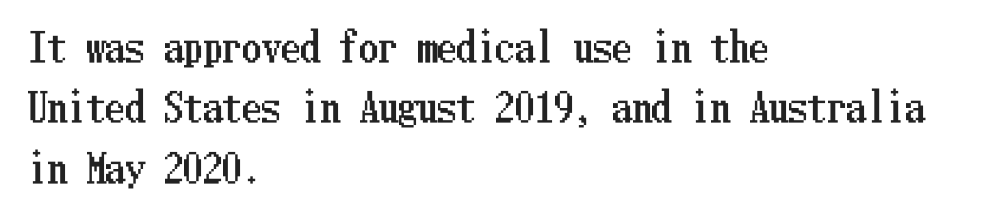
{"italic": "no", "width": "condensed", "stroke_contrast": "low", "x_height": "medium", "underline": "no", "align": "left", "line_spacing": "normal", "line_spacing_ratio": 1.55, "letter_spacing": "normal", "letter_spacing_em": 0.0, "glyph_px": 39}
